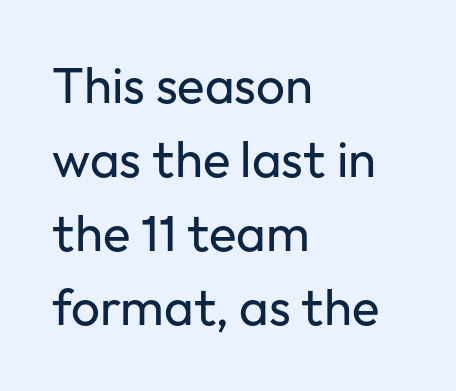
If you drew a line through each stem, it would be perfectly vertical. Heft: none added — not bold. This sample uses a sans-serif face. Evenly set lines give the paragraph a standard silhouette. Each row of text sits above clean, open space.
